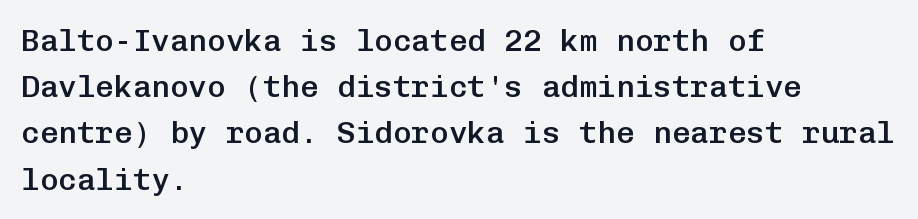
The type is set solid horizontally, with unmodified tracking. The face used here is monospaced, like something from a code editor. Every character sits straight up, as roman type does. Summary of weight: moderately heavy, a semibold. Notice how descenders clear the ascenders below comfortably — that's standard leading.
